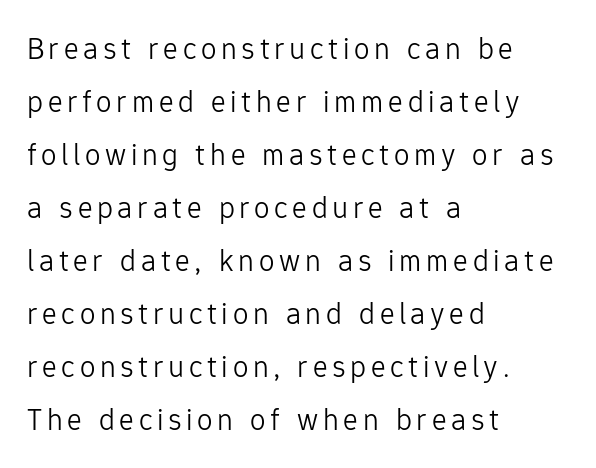
The image shows 31 px light sans-serif type, upright; set left-aligned, line spacing 1.71x, not underlined; low stroke contrast and a medium x-height.
